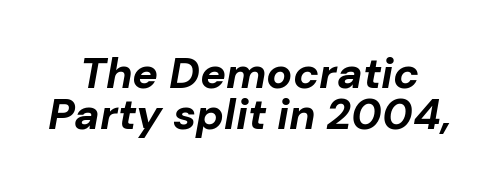
The image shows 43 px bold type, italic (leaning right); set tight line spacing (0.95x), normal letter spacing, not underlined; low stroke contrast and a medium x-height.
